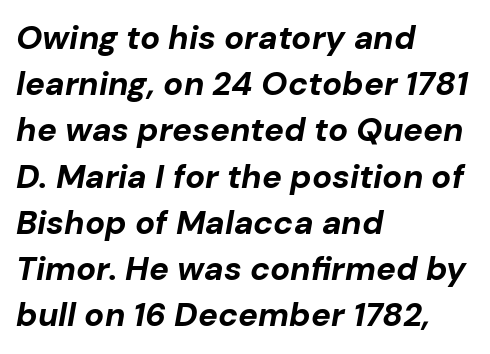
The image shows 33 px bold type, italic (leaning right); set left-aligned, normal line spacing (1.4x), normal letter spacing, not underlined; low stroke contrast and a medium x-height.
